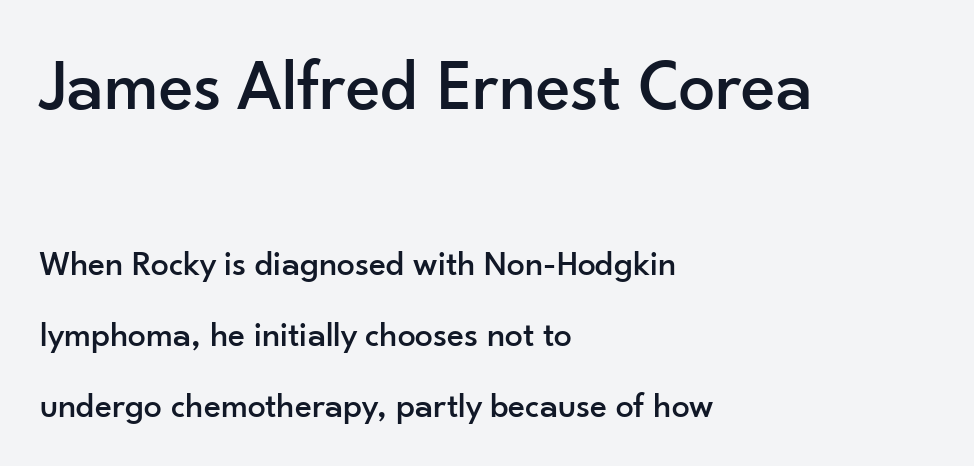
{"serif": "no", "italic": "no", "width": "normal", "stroke_contrast": "low", "x_height": "small", "monospaced": "no", "underline": "no", "align": "left", "line_spacing": "loose", "line_spacing_ratio": 1.96, "letter_spacing": "normal", "letter_spacing_em": 0.0, "larger_block": "first", "size_ratio": 2.03, "glyph_px": 73}
